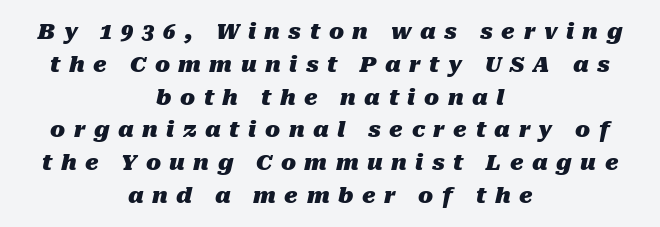
The image shows 22 px bold type, italic (leaning right); set centered, normal line spacing (1.49x), unusually wide letter spacing (+0.39 em), not underlined.
